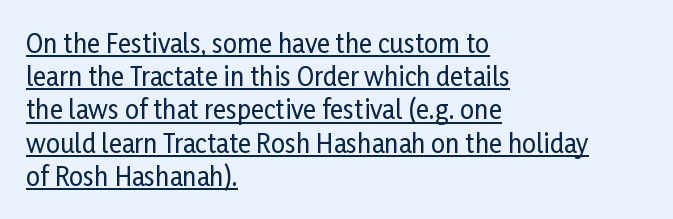
Q: Is the text italic (slanted)? A: No, it is upright.
Q: Is the text underlined? A: Yes.
Q: How is the paragraph aligned? A: Left-aligned.
Q: Is the spacing between letters normal or unusually wide? A: Normal.
Q: Is the spacing between lines tight, normal or loose? A: Normal.
